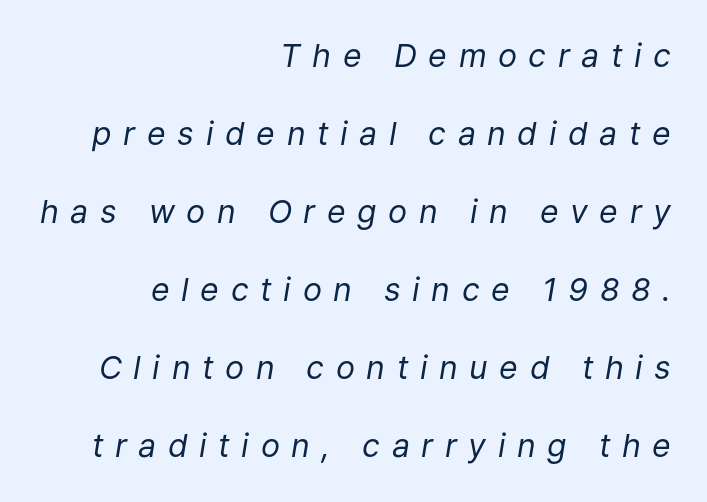
Honestly, the rows look like they've been pulled way apart. Honestly, there is no underline to notice here at all. Caption: face not bold, strokes unweighted. The rendering uses natural spacing where letterforms have individual widths. One-word summary of the alignment: right.
